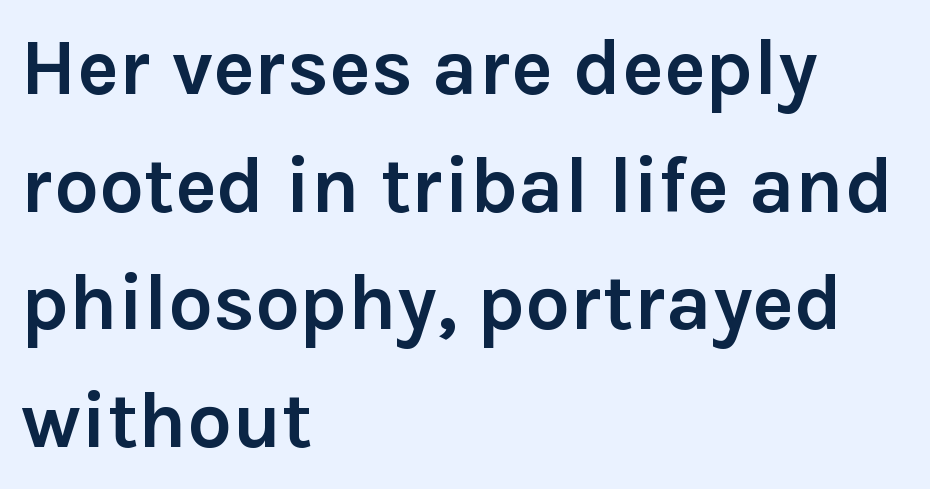
{"serif": "no", "italic": "no", "bold": "yes", "weight": "semibold", "width": "normal", "stroke_contrast": "low", "x_height": "medium", "monospaced": "no", "underline": "no", "align": "left", "line_spacing": "normal", "line_spacing_ratio": 1.49, "letter_spacing": "normal", "letter_spacing_em": 0.0, "glyph_px": 79}
